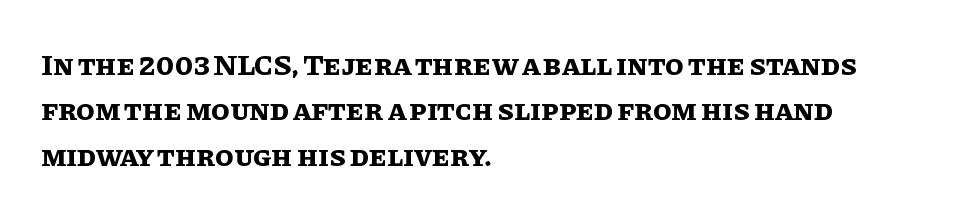
{"italic": "no", "bold": "yes", "weight": "bold", "width": "normal", "stroke_contrast": "low", "x_height": "large", "monospaced": "no", "underline": "no", "align": "left", "line_spacing": "normal", "line_spacing_ratio": 1.51, "letter_spacing": "normal", "letter_spacing_em": 0.0, "glyph_px": 30}
